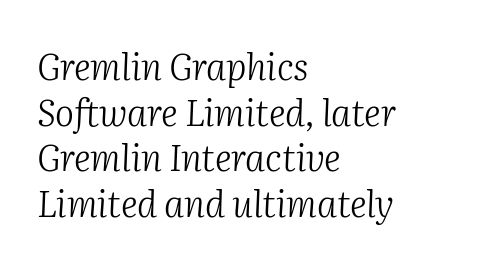
Yep, those are serifs on the letters. Letters have the restrained weight of plain body copy at most. Successive baselines arrive at the customary interval. The compositor pushed each line to the left boundary. Here the designer chose a conventional face with non-uniform glyph widths.
